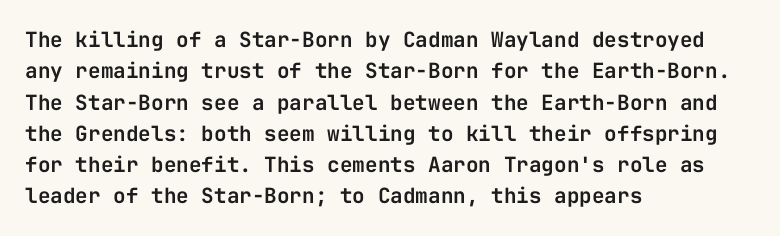
{"italic": "no", "underline": "no", "align": "left", "line_spacing": "normal", "line_spacing_ratio": 1.49, "letter_spacing": "normal", "letter_spacing_em": 0.0, "glyph_px": 21}
